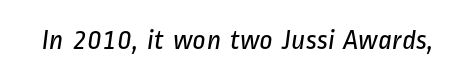
Q: Is the text bold? A: No.
Q: Is the typeface a serif or a sans-serif typeface? A: Sans-serif.
Q: Is the text underlined? A: No.
Q: Is the spacing between letters normal or unusually wide? A: Normal.
Q: Width (condensed, normal, or wide)? A: Condensed.
Q: Stroke contrast? A: Low.
Q: x-height? A: Medium.
Q: Monospaced? A: No.
